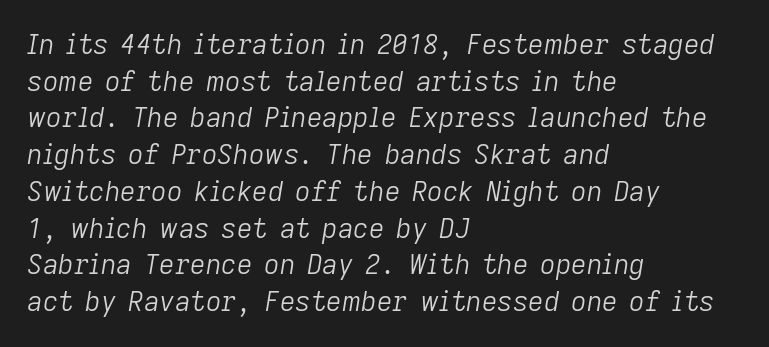
{"italic": "yes", "lean": "right", "slant_degrees": 9, "bold": "no", "underline": "no", "align": "left", "line_spacing": "normal", "line_spacing_ratio": 1.36, "letter_spacing": "normal", "letter_spacing_em": 0.0, "glyph_px": 27}
